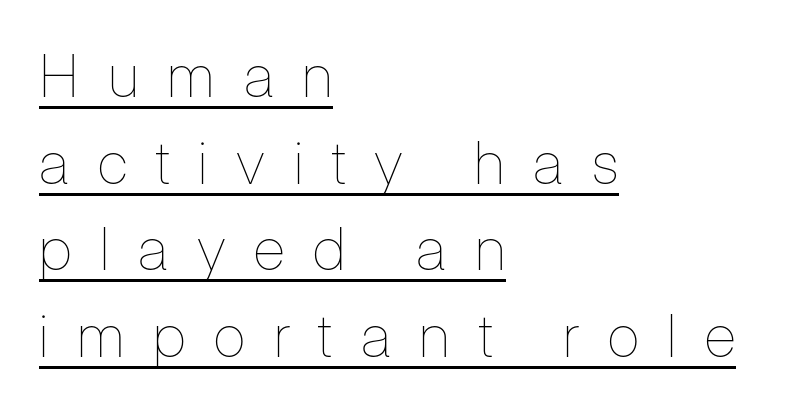
The image shows 59 px thin, condensed type, upright; set left-aligned, normal line spacing (1.47x), unusually wide letter spacing (+0.49 em), underlined; low stroke contrast and a medium x-height.
